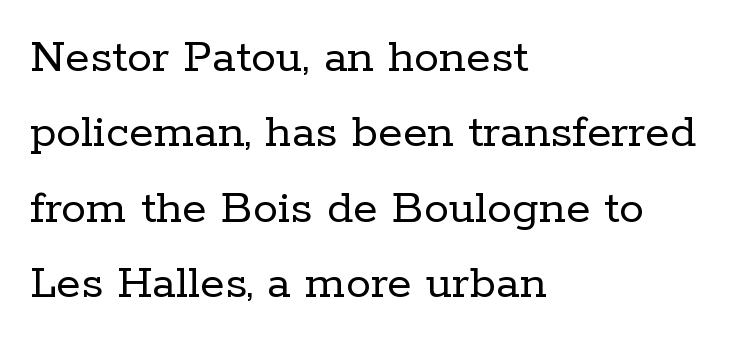
Posture: upright roman. The glyphs are unaccompanied by any horizontal stroke below them. In terms of letterspacing, this is plain default setting. The typeface chosen for these lines features serifs. Heft: none added — not bold. You could not count columns in this text — the font is proportionally spaced.
